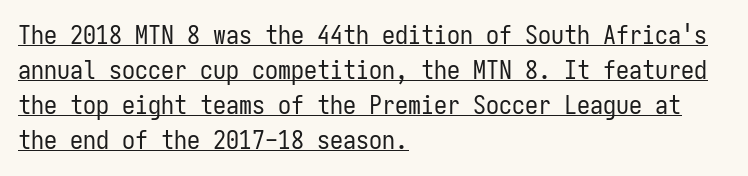
Q: Is the text bold? A: No.
Q: Is the text italic (slanted)? A: No, it is upright.
Q: Is the text underlined? A: Yes.
Q: How is the paragraph aligned? A: Left-aligned.
Q: Is the spacing between letters normal or unusually wide? A: Normal.
Q: Is the spacing between lines tight, normal or loose? A: Normal.
